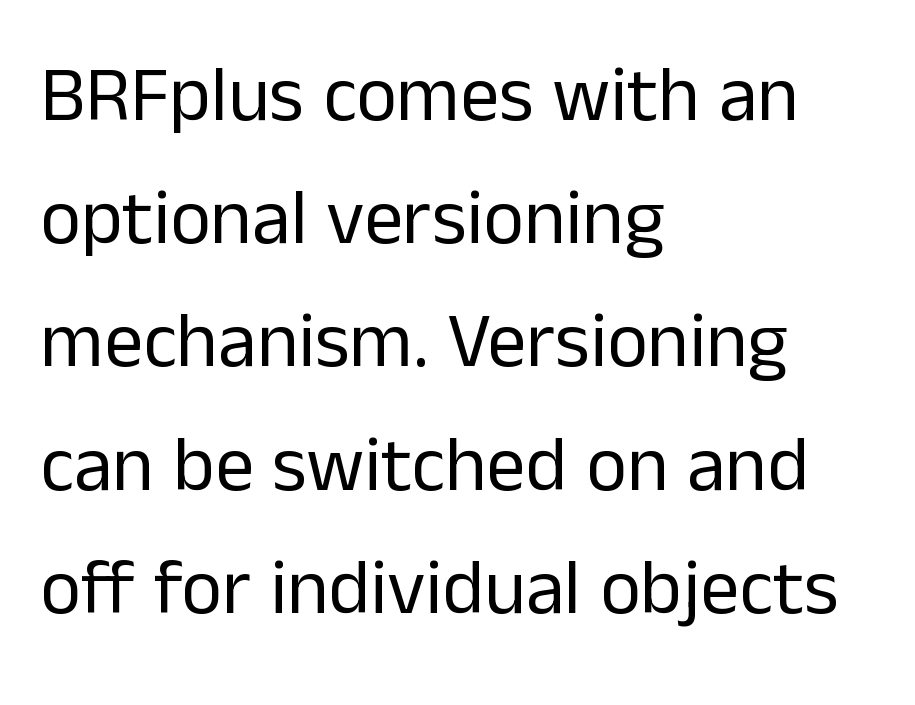
This rendering leaves character spacing at its baseline value. This is sans-serif lettering, the kind often seen on screens and signage. Regular leading. The specimen reads as upright at a glance. Left-aligned paragraph, ragged on the right.
